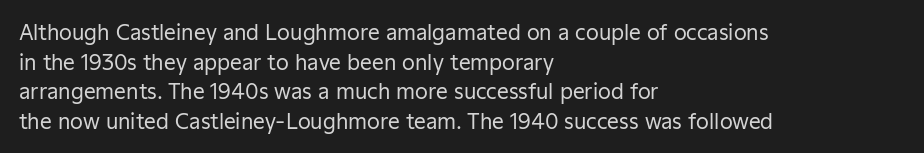
Q: Is the text bold? A: No.
Q: Is the text italic (slanted)? A: No, it is upright.
Q: Is the text underlined? A: No.
Q: How is the paragraph aligned? A: Left-aligned.
Q: Is the spacing between letters normal or unusually wide? A: Normal.
Q: Is the spacing between lines tight, normal or loose? A: Normal.
